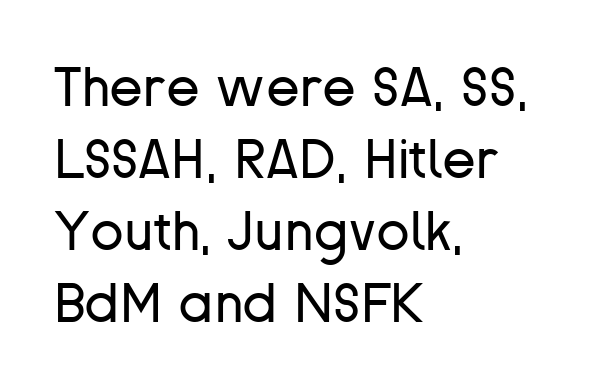
The image shows 55 px regular-weight sans-serif type, upright; set left-aligned, normal line spacing (1.31x), normal letter spacing, not underlined; low stroke contrast and a medium x-height.
